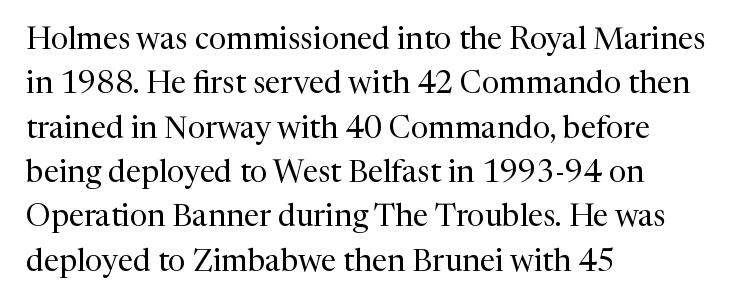
There is no visible air inserted between adjacent glyphs. Varying glyph widths throughout — classic text-font behaviour. These lines are set flush left with a ragged right edge. Stem width sits at or under what a default text font uses. Quick note: not italic, upright.
